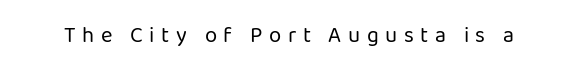
{"italic": "no", "bold": "no", "underline": "no", "letter_spacing": "wide", "letter_spacing_em": 0.3, "glyph_px": 22}
